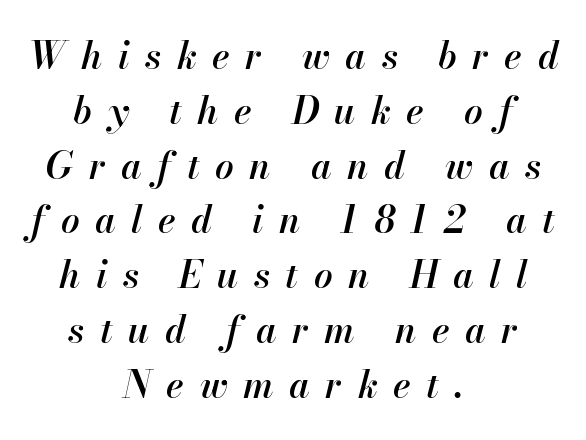
The image shows 37 px semibold type, italic (leaning right); set centered, normal line spacing (1.48x), unusually wide letter spacing (+0.42 em), not underlined; high stroke contrast and a small x-height.
